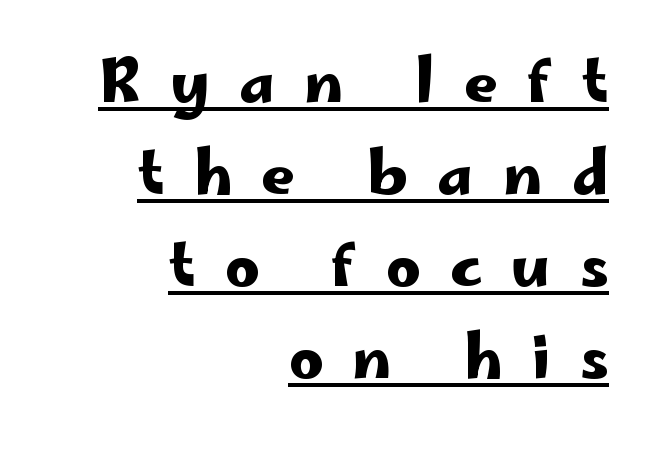
{"serif": "no", "italic": "no", "width": "wide", "stroke_contrast": "low", "x_height": "small", "monospaced": "no", "underline": "yes", "align": "right", "line_spacing": "normal", "line_spacing_ratio": 1.56, "letter_spacing": "wide", "letter_spacing_em": 0.5, "glyph_px": 59}
